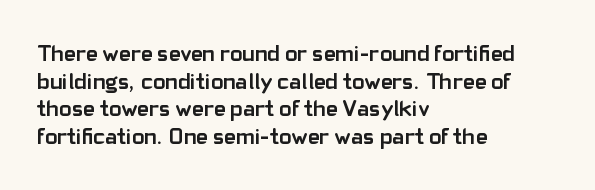
The image shows 23 px bold type, upright; set left-aligned, line spacing 1.2x, normal letter spacing, not underlined.
